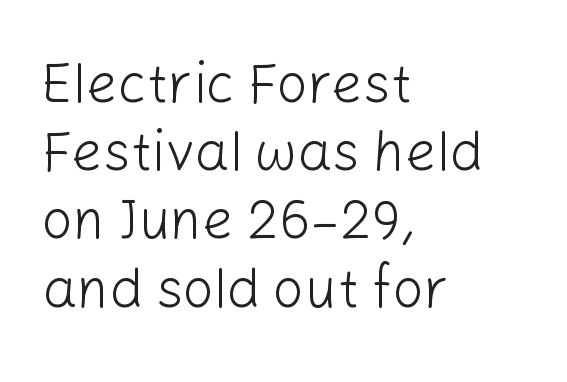
Words float on clear page, feet unadorned. Caption: standard tracking, unaltered. A light-to-regular cut is what we see here. Is the block centered? No — it sits flush against the left margin. Note the varied advance widths — an 'i' is clearly narrower than an 'm'.
